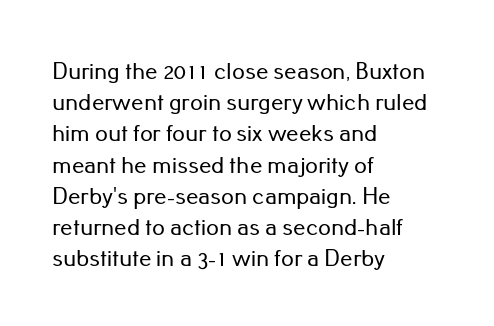
If you drew a line through each stem, it would be perfectly vertical. Leading: standard. The setting favours the left margin, as ordinary paragraphs usually do. Nobody touched the tracking dial on this one. Lines of text with bare space underneath.
